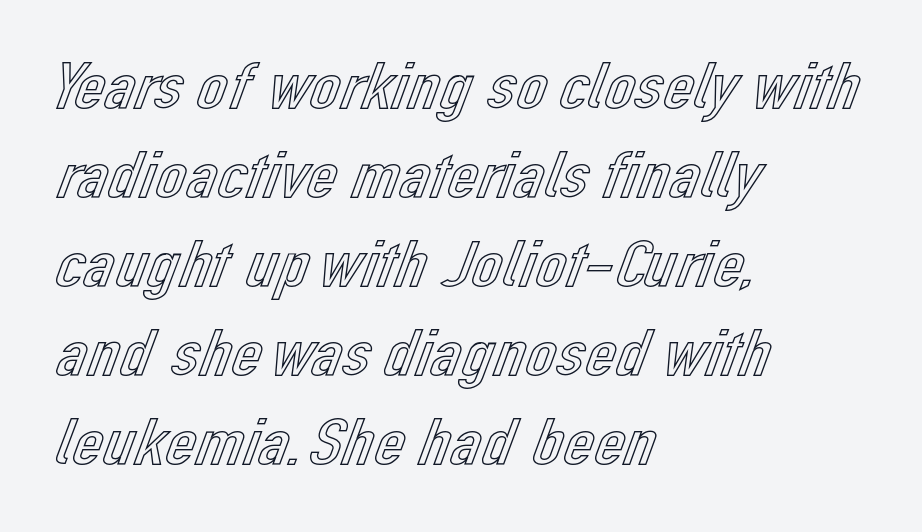
Q: Is the text italic (slanted)? A: Yes.
Q: Is the text underlined? A: No.
Q: How is the paragraph aligned? A: Left-aligned.
Q: Is the spacing between letters normal or unusually wide? A: Normal.
Q: Is the spacing between lines tight, normal or loose? A: Normal.
Q: Width (condensed, normal, or wide)? A: Normal.
Q: x-height? A: Medium.
Q: Monospaced? A: No.
